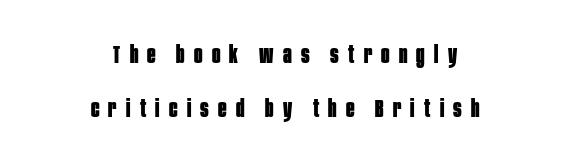
The axis of the letterforms is exactly vertical. The passage shown has open, widely tracked lettering throughout. The area under the type is left untouched. Strong, thick strokes mark this as bold type.
